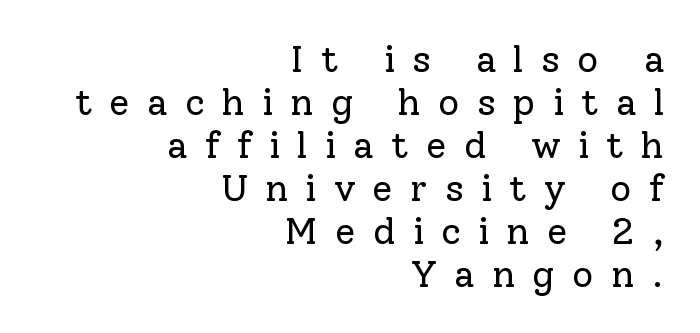
The image shows 37 px regular-weight serif type, upright; set right-aligned, line spacing 1.16x, unusually wide letter spacing (+0.47 em), not underlined; low stroke contrast and a medium x-height.
